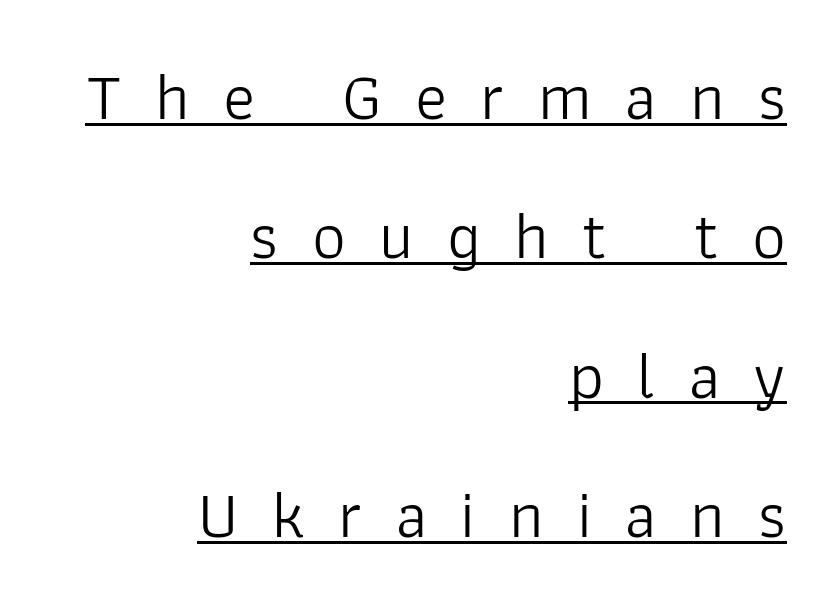
The setting favours the right margin, as signatures and pull-quotes sometimes do. Does the type have serifs? No, each stem ends abruptly. A baseline rule has been typeset under these characters. Bold? No — there's no thickening of the strokes.
